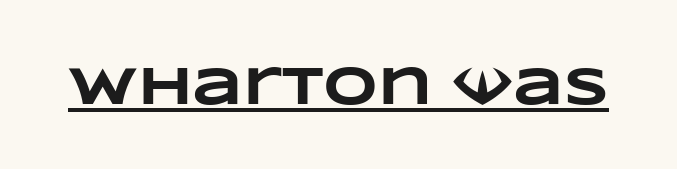
The image shows 53 px heavy, wide type; set normal letter spacing, underlined; low stroke contrast and a large x-height.
